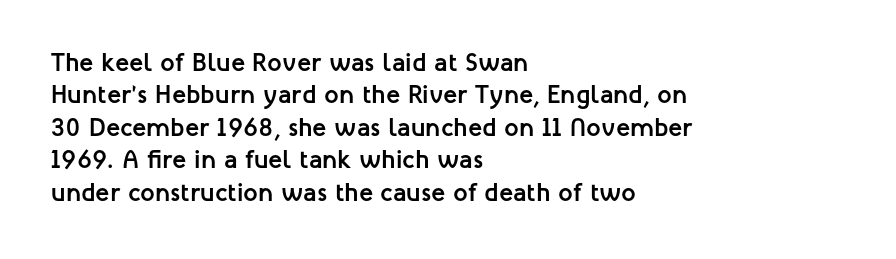
{"italic": "no", "bold": "yes", "underline": "no", "align": "left", "line_spacing": "normal", "line_spacing_ratio": 1.25, "letter_spacing": "normal", "letter_spacing_em": 0.0, "glyph_px": 26}
